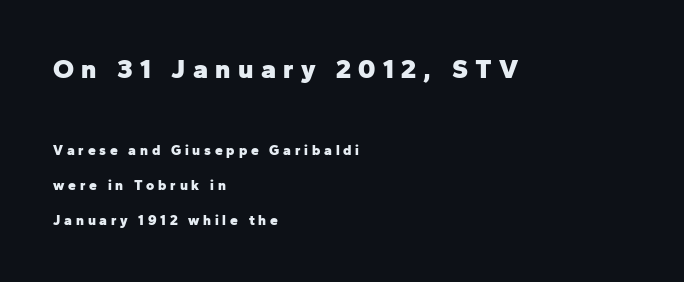
{"italic": "no", "bold": "yes", "underline": "no", "align": "left", "line_spacing": "loose", "line_spacing_ratio": 2.49, "letter_spacing": "wide", "letter_spacing_em": 0.27, "larger_block": "first", "size_ratio": 1.93, "glyph_px": 27}
